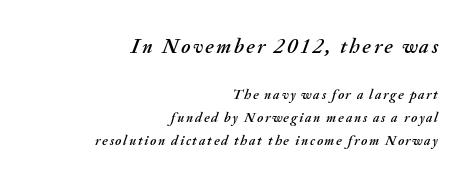
The image shows 21 px text type, italic (leaning right); set right-aligned, normal line spacing (1.63x), not underlined; the first (top) block is 1.5x larger.
